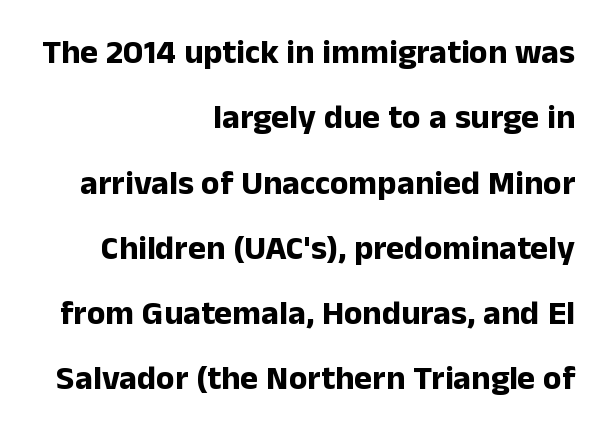
Caption: standard tracking, unaltered. Descenders are the only things crossing below the line. A typesetter would call this proportional, since set widths differ per character. In terms of letterform style, serifs are entirely absent. Does the weight exceed regular? Yes, all the way to bold. The lettering stays uniformly vertical, giving the passage a roman look.
